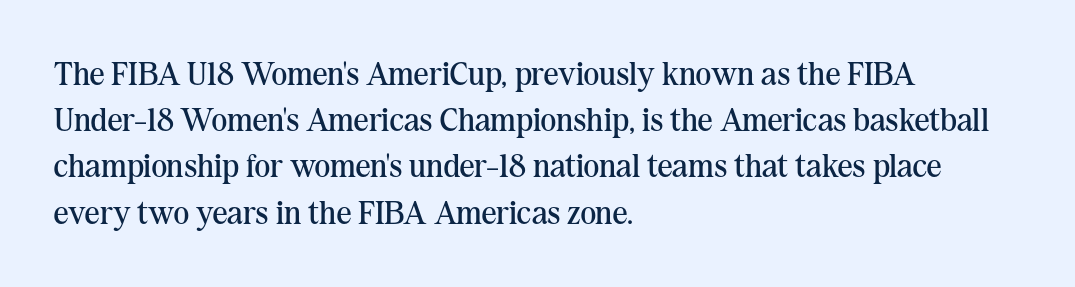
The image shows 33 px regular-weight serif type, upright; set left-aligned, normal line spacing (1.4x), normal letter spacing, not underlined; medium stroke contrast and a medium x-height.
